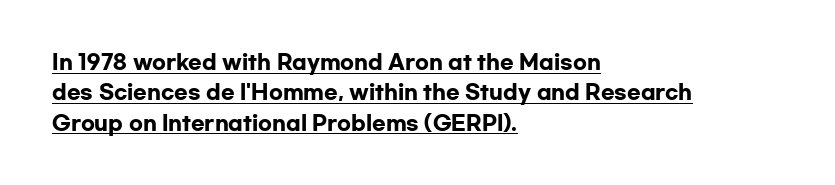
{"italic": "no", "bold": "yes", "underline": "yes", "align": "left", "line_spacing": "normal", "line_spacing_ratio": 1.52, "letter_spacing": "normal", "letter_spacing_em": 0.0, "glyph_px": 20}
